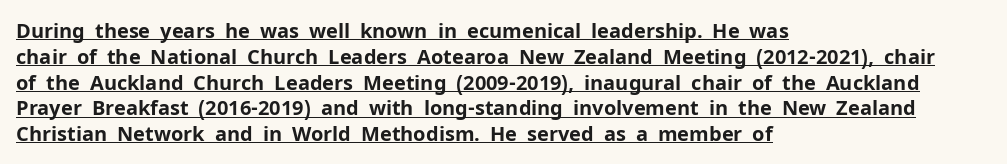
The type sits square on the baseline with zero lean. Characters follow at the spacing the type designer built in. Normally led — the rows are evenly, conventionally spaced. The rendering uses a bold face; every stroke is thick and dark. These lines are set flush left with a ragged right edge. Compared with undecorated copy, this sample adds a rule below the words.
